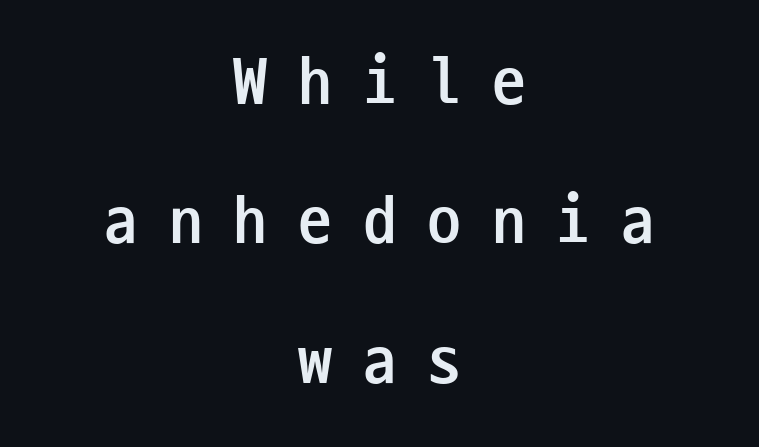
Chunky letters — that's bold for sure. The text was rendered using a sans face with plain stroke endings. Monospaced: the letters line up in strict vertical columns. The zone under the glyphs is completely vacant. Tall strokes in this sample are plumb rather than angled. Casual observation: everything's sitting right in the middle.
